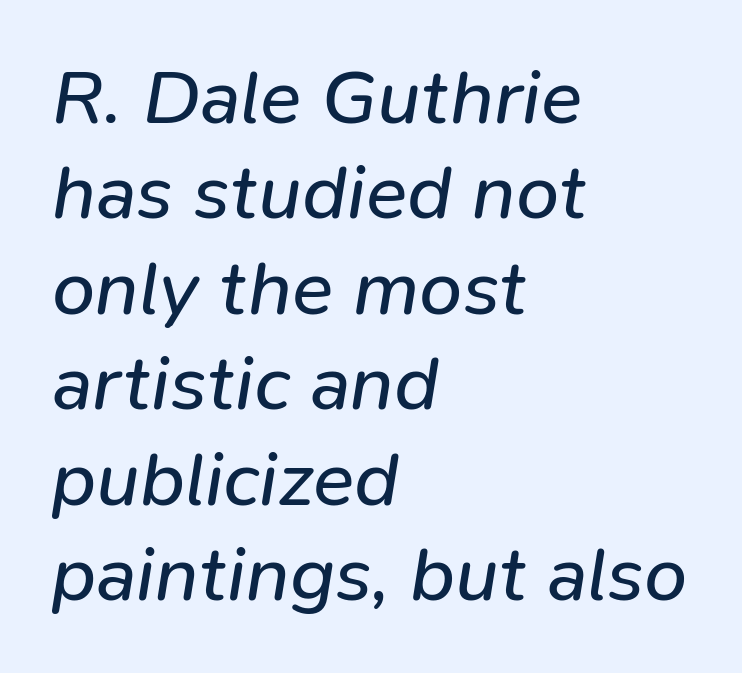
Horizontally, the lines are justified to the leading edge only. A typesetter would call this proportional, since set widths differ per character. Tracking here is standard; glyphs follow each other at the usual distance. Descenders are the only things crossing below the line. Stem width sits at or under what a default text font uses.
